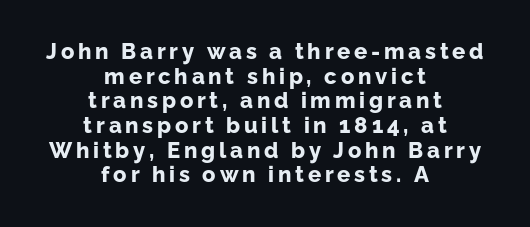
As a designer I'd log this as weight 700, bold. It's the straight-up-and-down kind of type. Letters rest on an invisible, unmarked baseline. The text block is weighted toward neither margin, spreading evenly from the middle. Line spacing here is tight.
